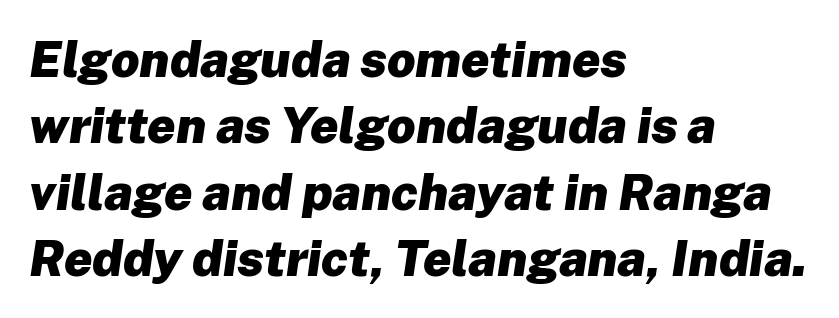
{"italic": "yes", "lean": "right", "slant_degrees": 8, "bold": "yes", "weight": "heavy", "width": "normal", "stroke_contrast": "low", "x_height": "medium", "monospaced": "no", "underline": "no", "align": "left", "line_spacing": "normal", "line_spacing_ratio": 1.33, "letter_spacing": "normal", "letter_spacing_em": 0.0, "glyph_px": 50}
